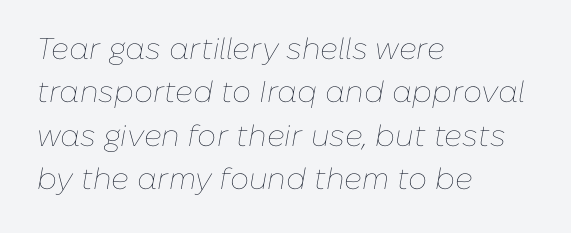
The rendering uses natural spacing where letterforms have individual widths. Nothing unusual about the tracking: characters are spaced as the font intends. Plain, unruled lines of type. The weight tops out at a normal text grade. Reading down the block, your eye returns to a fixed left position each line.
